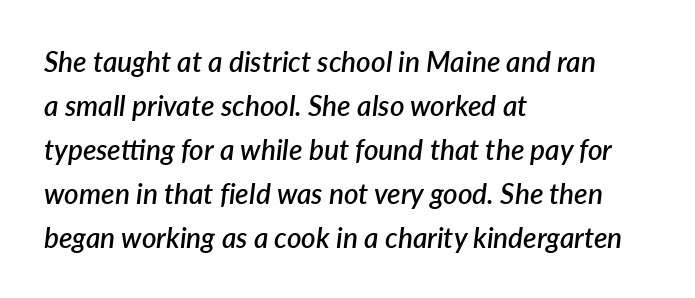
The image shows 28 px semibold type, italic (leaning right); set left-aligned, normal line spacing (1.57x), normal letter spacing, not underlined; low stroke contrast and a medium x-height.
